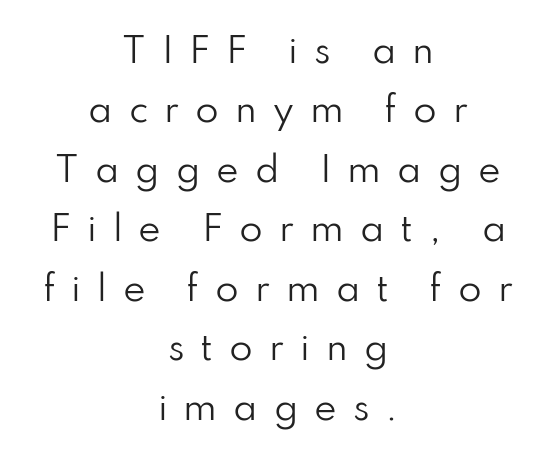
Q: Is the text bold? A: No.
Q: Is the text italic (slanted)? A: No, it is upright.
Q: Is the typeface a serif or a sans-serif typeface? A: Sans-serif.
Q: Is the text underlined? A: No.
Q: How is the paragraph aligned? A: Centered.
Q: Is the spacing between letters normal or unusually wide? A: Unusually wide.
Q: Width (condensed, normal, or wide)? A: Normal.
Q: Stroke contrast? A: Low.
Q: x-height? A: Small.
Q: Monospaced? A: No.
